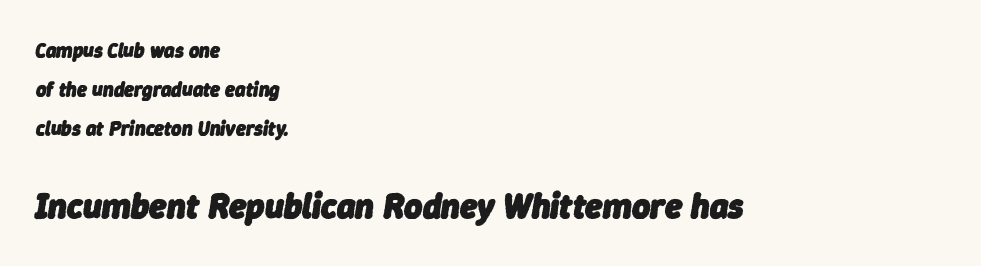
The passage shown is emphatically bold. Visually the block forms a straight wall on the left and a jagged coastline on the right. It's the slanting kind of type. Descenders are the only things crossing below the line.
